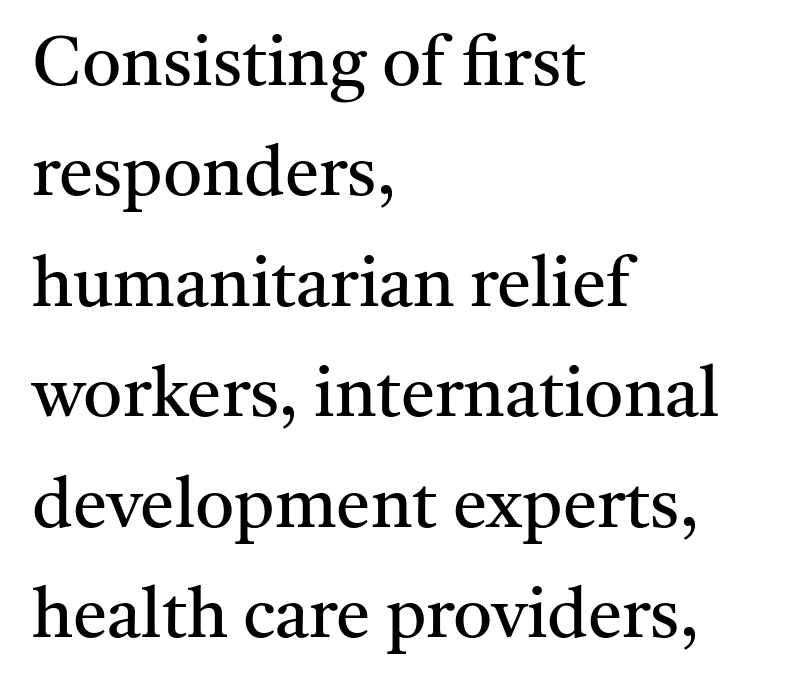
{"serif": "yes", "italic": "no", "bold": "no", "weight": "regular", "width": "normal", "stroke_contrast": "medium", "x_height": "medium", "monospaced": "no", "underline": "no", "align": "left", "line_spacing": "normal", "line_spacing_ratio": 1.6, "letter_spacing": "normal", "letter_spacing_em": 0.0, "glyph_px": 69}
